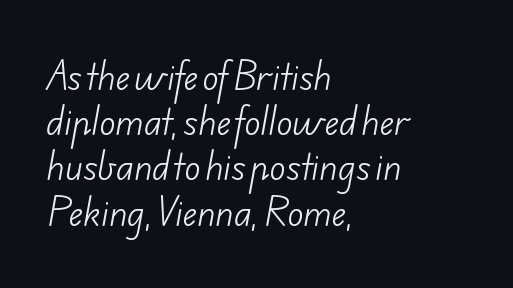
Decoration check: the copy has no underline. Note the varied advance widths — an 'i' is clearly narrower than an 'm'. Which margin do the lines hug? The left one — the right edge is uneven. Baseline-to-baseline distance is the conventional proportion of letter height.
